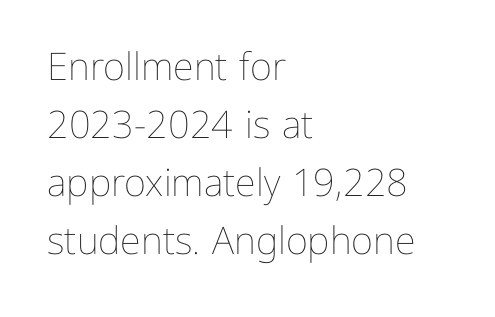
Interline gaps are of average width in this sample. Every row of glyphs begins at an identical x-position on the left. The characters are drawn with everyday or finer stroke widths. This is roman type, the default non-slanted kind. The rendering keeps characters at their native spacing. Check under the words: just untouched page.
